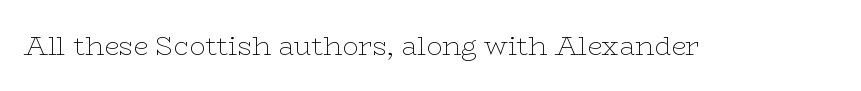
Q: Is the text bold? A: No.
Q: Is the text italic (slanted)? A: No, it is upright.
Q: Is the text underlined? A: No.
Q: Is the spacing between letters normal or unusually wide? A: Normal.
